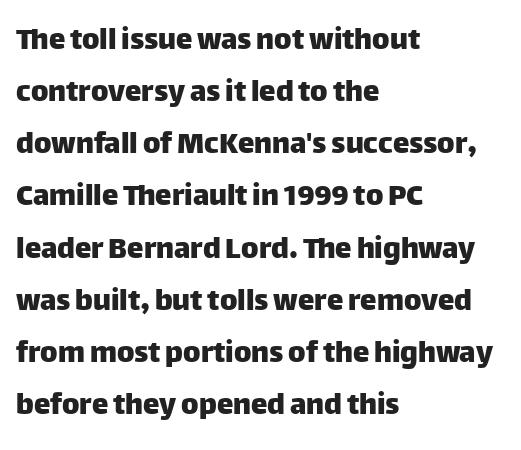
{"serif": "no", "italic": "no", "width": "normal", "stroke_contrast": "low", "x_height": "large", "monospaced": "no", "underline": "no", "align": "left", "line_spacing": "normal", "line_spacing_ratio": 1.58, "letter_spacing": "normal", "letter_spacing_em": 0.0, "glyph_px": 33}
